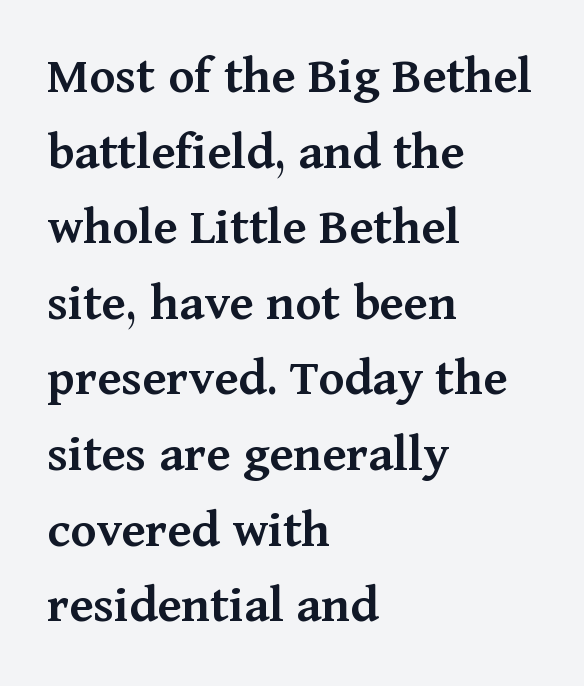
{"serif": "yes", "italic": "no", "bold": "semi", "weight": "semibold", "width": "normal", "stroke_contrast": "medium", "x_height": "medium", "monospaced": "no", "underline": "no", "align": "left", "line_spacing": "normal", "line_spacing_ratio": 1.4, "letter_spacing": "normal", "letter_spacing_em": 0.0, "glyph_px": 54}
